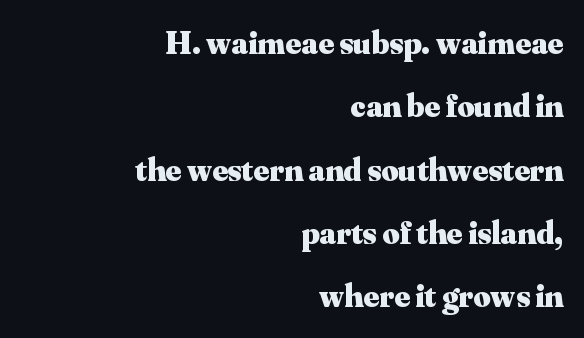
The image shows 33 px heavy serif type, upright; set right-aligned, loose line spacing (1.92x), normal letter spacing, not underlined; medium stroke contrast and a small x-height.
